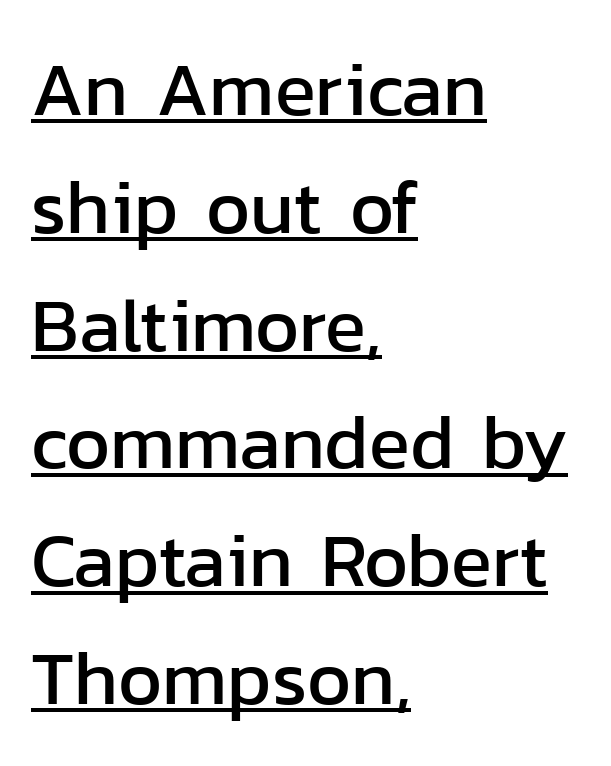
What's the leading like? Ordinary, nothing unusual. Every character sits straight up, as roman type does. These lines are set flush left with a ragged right edge. The rendering uses natural spacing where letterforms have individual widths.
